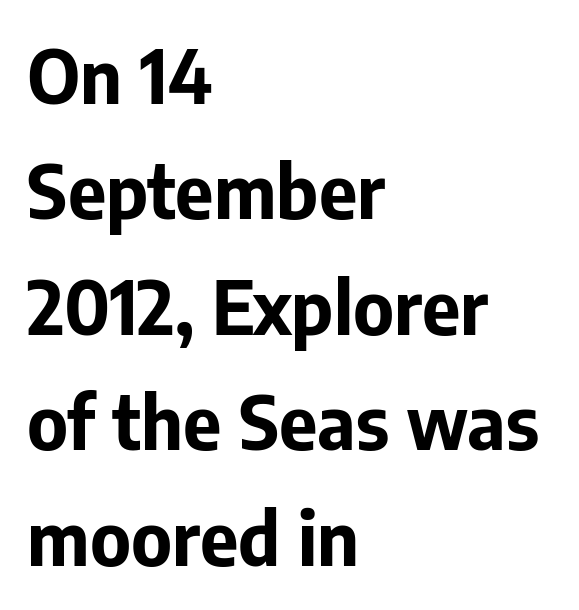
{"serif": "no", "italic": "no", "bold": "yes", "weight": "bold", "width": "normal", "stroke_contrast": "low", "x_height": "medium", "monospaced": "no", "underline": "no", "align": "left", "line_spacing": "normal", "line_spacing_ratio": 1.56, "letter_spacing": "normal", "letter_spacing_em": 0.0, "glyph_px": 74}
